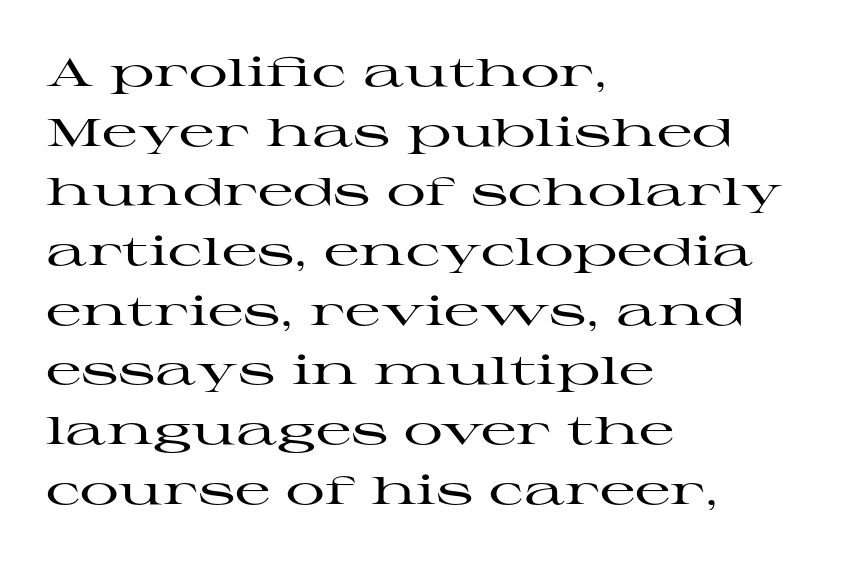
The image shows 39 px wide serif type, upright; set left-aligned, normal line spacing (1.53x), normal letter spacing, not underlined; high stroke contrast and a medium x-height.
